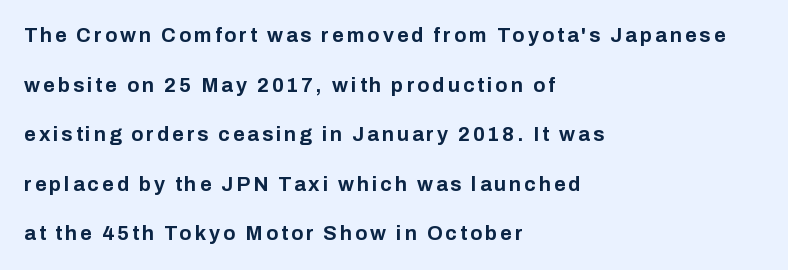
The image shows 20 px bold type, upright; set left-aligned, loose line spacing (2.48x), not underlined.
